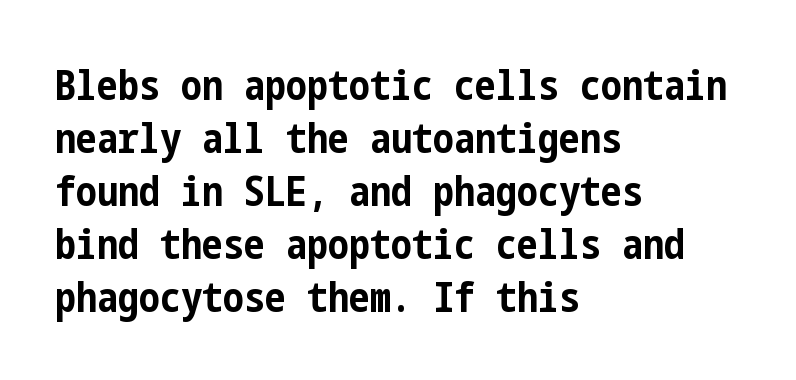
The image shows 42 px bold, condensed sans-serif type, upright; set left-aligned, normal line spacing (1.26x), normal letter spacing, not underlined; low stroke contrast and a medium x-height.
